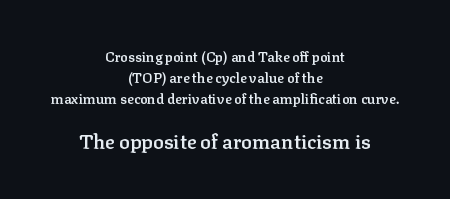
The image shows 20 px text type, upright; set centered, normal line spacing (1.5x), normal letter spacing, not underlined; the second (bottom) block is 1.43x larger.
